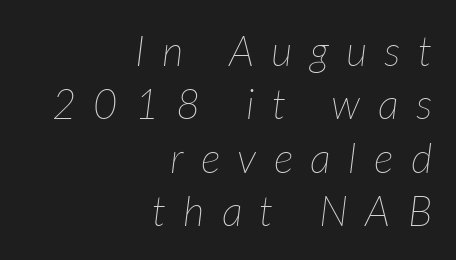
Is this a fixed-width face? No — the glyphs have proportional, varying widths. The leading is moderate, giving the passage an even texture. Characters are canted at an angle relative to the baseline's perpendicular. A bare baseline throughout the passage. Is the block centered? No — it sits flush against the right margin. The strokes are not fattened; the text isn't bold.
